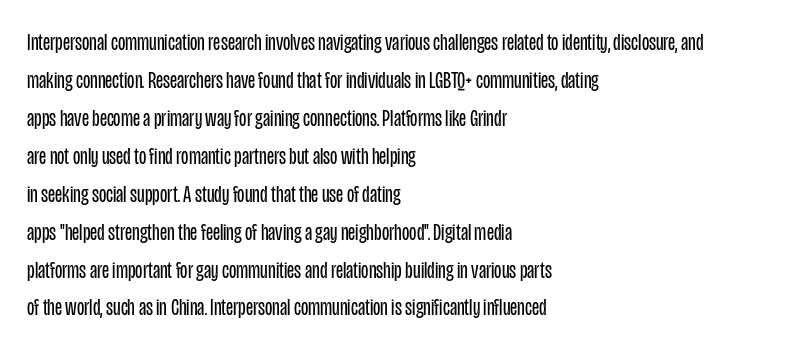
{"italic": "no", "bold": "no", "underline": "no", "align": "left", "line_spacing": "normal", "line_spacing_ratio": 1.58, "letter_spacing": "normal", "letter_spacing_em": 0.0, "glyph_px": 24}
